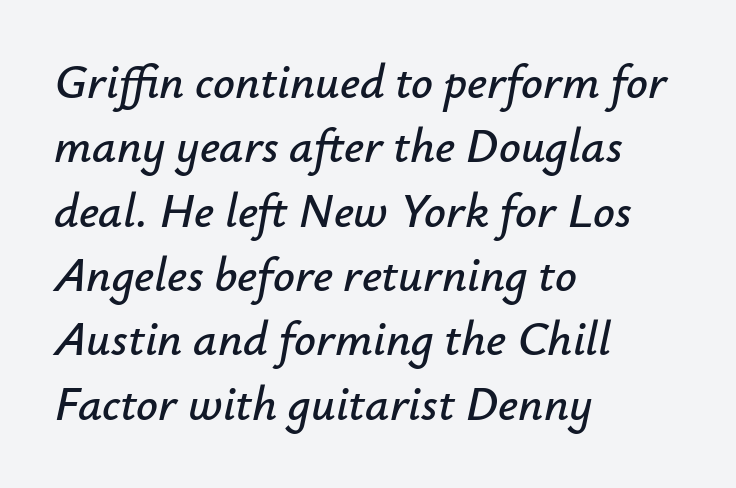
Regular leading. Every row of glyphs begins at an identical x-position on the left. A typesetter would call this proportional, since set widths differ per character. Rendered with sloped, italic letterforms. Tracking here is standard; glyphs follow each other at the usual distance.
